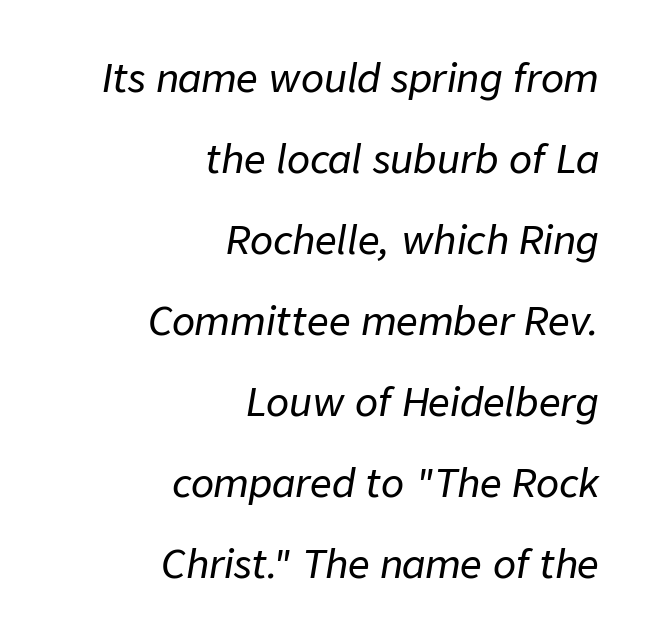
{"italic": "yes", "lean": "right", "slant_degrees": 9, "width": "normal", "stroke_contrast": "low", "x_height": "medium", "monospaced": "no", "underline": "no", "align": "right", "line_spacing": "loose", "line_spacing_ratio": 2.13, "letter_spacing": "normal", "letter_spacing_em": 0.0, "glyph_px": 38}
